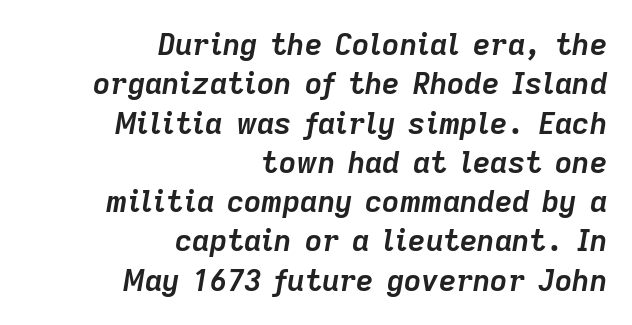
Q: Is the text bold? A: Yes.
Q: Is the text italic (slanted)? A: Yes, it leans right by about 9 degrees.
Q: Is the text underlined? A: No.
Q: How is the paragraph aligned? A: Right-aligned.
Q: Is the spacing between letters normal or unusually wide? A: Normal.
Q: Is the spacing between lines tight, normal or loose? A: Normal.
Q: Width (condensed, normal, or wide)? A: Normal.
Q: Stroke contrast? A: Low.
Q: x-height? A: Medium.
Q: Monospaced? A: No.
